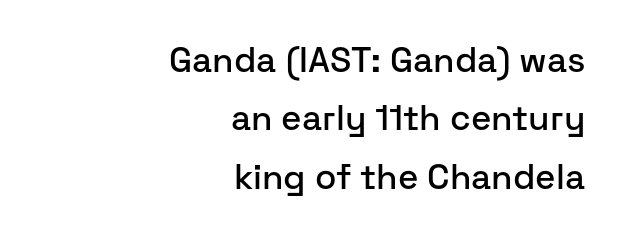
Q: Is the text italic (slanted)? A: No, it is upright.
Q: Is the typeface a serif or a sans-serif typeface? A: Sans-serif.
Q: Is the text underlined? A: No.
Q: How is the paragraph aligned? A: Right-aligned.
Q: Is the spacing between letters normal or unusually wide? A: Normal.
Q: Is the spacing between lines tight, normal or loose? A: Normal.
Q: Width (condensed, normal, or wide)? A: Normal.
Q: Stroke contrast? A: Low.
Q: x-height? A: Medium.
Q: Monospaced? A: No.
